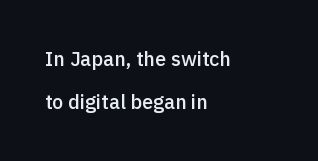
Q: Is the text bold? A: Semi-bold.
Q: Is the text italic (slanted)? A: No, it is upright.
Q: Is the text underlined? A: No.
Q: How is the paragraph aligned? A: Left-aligned.
Q: Is the spacing between letters normal or unusually wide? A: Normal.
Q: Is the spacing between lines tight, normal or loose? A: Loose.
